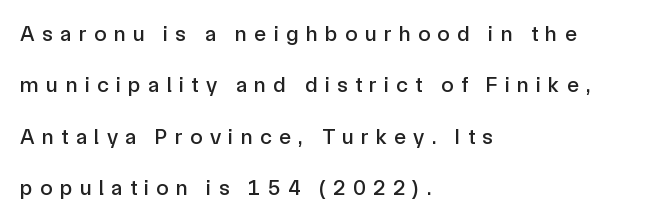
Unlike italic type, these characters show no tilt at all. Unmarked baselines from the first word to the last. The ragged edge is on the right, which tells us the setting is flush left. One glance says open: line gaps are wider than usual. Substantial extra tracking has been applied to these lines.
